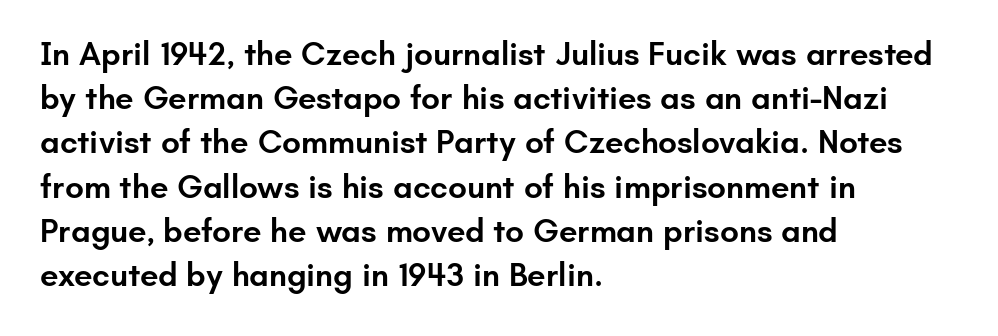
Q: Is the text bold? A: Semi-bold.
Q: Is the text italic (slanted)? A: No, it is upright.
Q: Is the typeface a serif or a sans-serif typeface? A: Sans-serif.
Q: Is the text underlined? A: No.
Q: How is the paragraph aligned? A: Left-aligned.
Q: Is the spacing between letters normal or unusually wide? A: Normal.
Q: Is the spacing between lines tight, normal or loose? A: Normal.
Q: Width (condensed, normal, or wide)? A: Normal.
Q: Stroke contrast? A: Low.
Q: x-height? A: Small.
Q: Monospaced? A: No.
